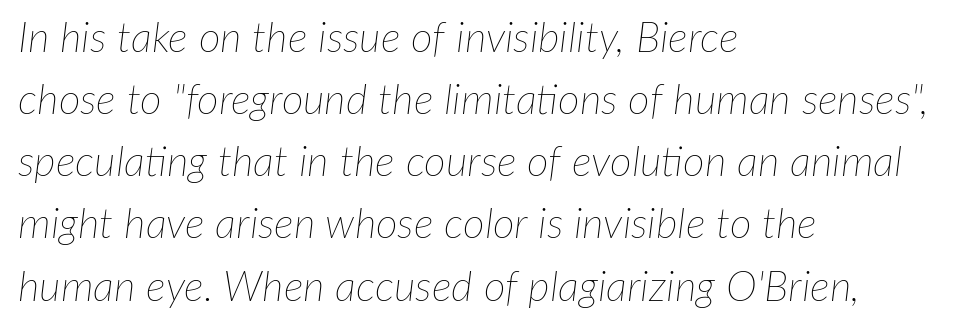
{"italic": "yes", "lean": "right", "slant_degrees": 7, "bold": "no", "weight": "thin", "width": "normal", "stroke_contrast": "low", "x_height": "medium", "monospaced": "no", "underline": "no", "align": "left", "line_spacing": "normal", "line_spacing_ratio": 1.48, "letter_spacing": "normal", "letter_spacing_em": 0.0, "glyph_px": 42}
